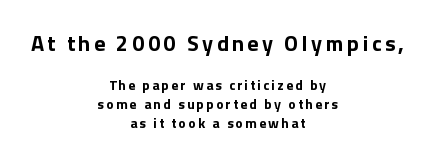
Is the lower block the larger one? No — the upper block carries the bigger type. How heavy is the stroke? Heavy — this is a bold. The space between consecutive lines is moderate. Which margin do the lines hug? Neither — every line sits in the middle. The area under the type is left untouched.
